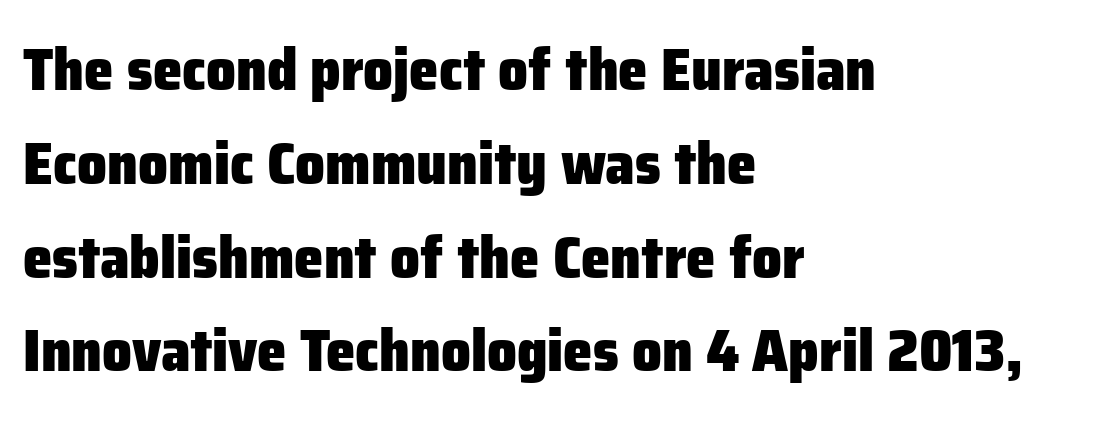
The image shows 59 px heavy sans-serif type, upright; set left-aligned, normal line spacing (1.59x), normal letter spacing, not underlined; low stroke contrast and a medium x-height.
